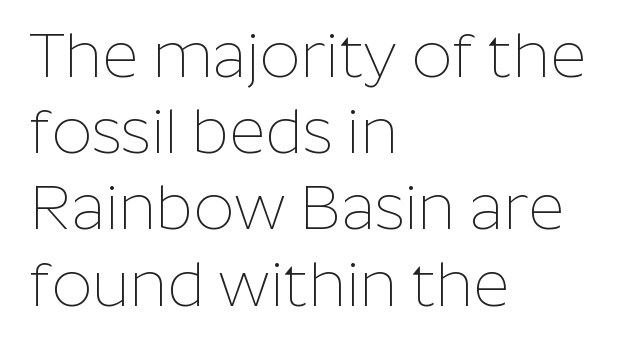
{"serif": "no", "italic": "no", "bold": "no", "weight": "thin", "width": "normal", "stroke_contrast": "low", "x_height": "medium", "monospaced": "no", "underline": "no", "align": "left", "line_spacing_ratio": 1.21, "letter_spacing": "normal", "letter_spacing_em": 0.0, "glyph_px": 63}
